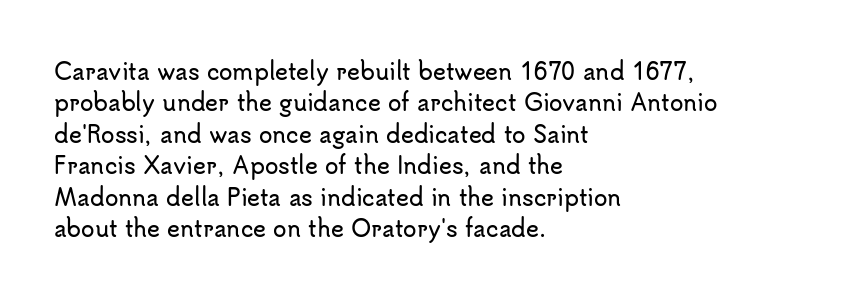
{"italic": "no", "underline": "no", "align": "left", "line_spacing": "normal", "line_spacing_ratio": 1.43, "letter_spacing": "normal", "letter_spacing_em": 0.0, "glyph_px": 22}
